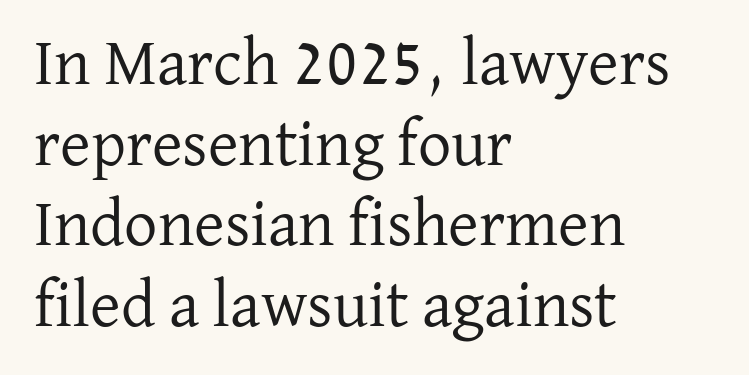
{"serif": "yes", "italic": "no", "bold": "no", "weight": "regular", "width": "normal", "stroke_contrast": "low", "x_height": "medium", "monospaced": "no", "underline": "no", "align": "left", "line_spacing_ratio": 1.22, "letter_spacing": "normal", "letter_spacing_em": 0.0, "glyph_px": 66}
